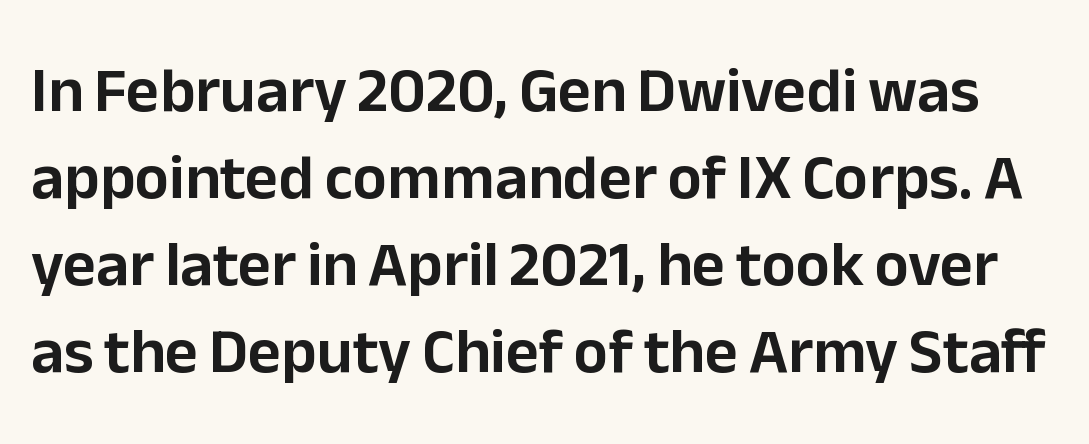
The letterforms sit shoulder to shoulder at normal distance. Italic? Not at all — the glyphs are vertical. The letters advance in unequal steps, a hallmark of proportional type. Serifs: no, the terminals of the letterforms are clean. Compared with typical paragraphs, the rows here are spaced about the same. The zone under the glyphs is completely vacant.
